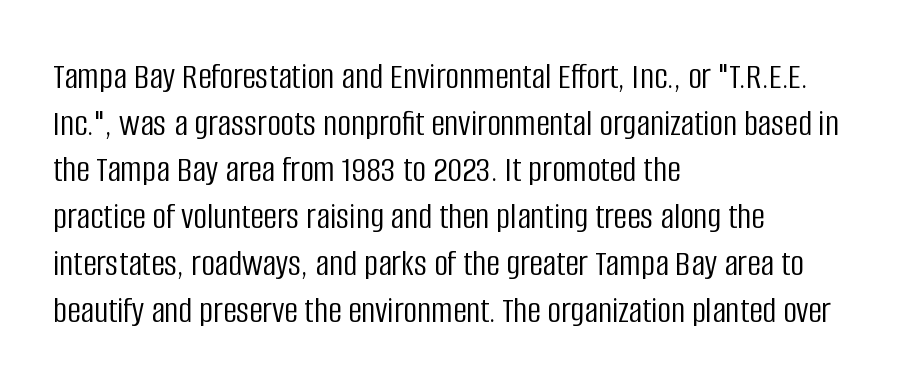
Q: Is the text bold? A: No.
Q: Is the text italic (slanted)? A: No, it is upright.
Q: Is the typeface a serif or a sans-serif typeface? A: Sans-serif.
Q: Is the text underlined? A: No.
Q: How is the paragraph aligned? A: Left-aligned.
Q: Is the spacing between letters normal or unusually wide? A: Normal.
Q: Width (condensed, normal, or wide)? A: Condensed.
Q: Stroke contrast? A: Low.
Q: x-height? A: Large.
Q: Monospaced? A: No.
